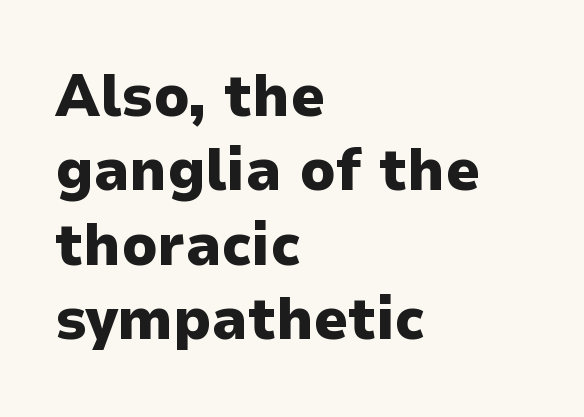
Notice how the passage keeps a crisp vertical edge on the left only. Spacing verdict: proportional, widths tailored to each character. The gaps between neighbouring characters are ordinary and unremarkable. Posture: upright roman. The letters carry no serifs — their stems end cleanly without finishing strokes.
